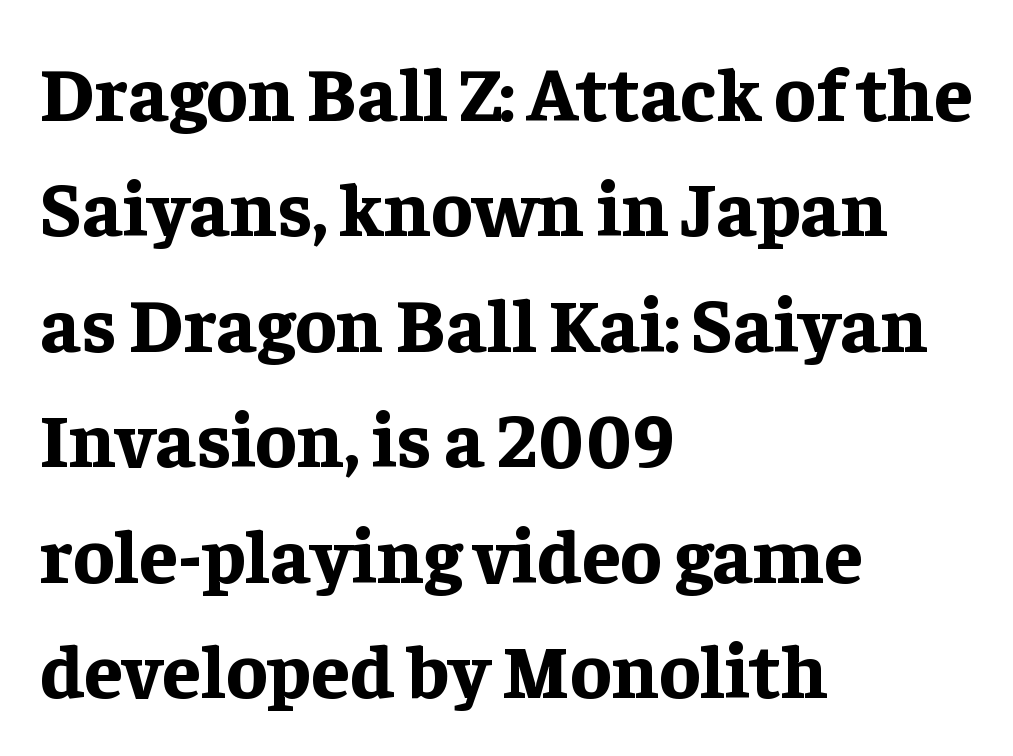
The typesetter chose a ragged-right arrangement here. The gaps between neighbouring characters are ordinary and unremarkable. You could not count columns in this text — the font is proportionally spaced. The foot of each line stays bare and open. Caption: bold face, heavy strokes.
